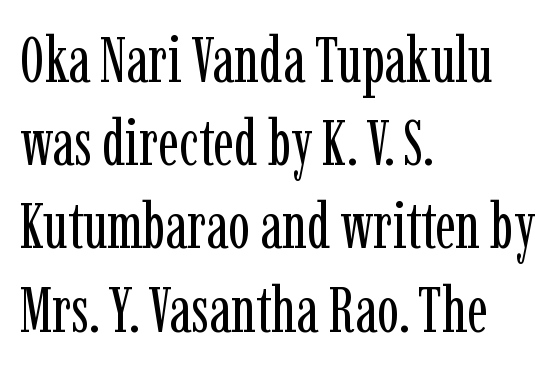
Q: Is the text bold? A: No.
Q: Is the text italic (slanted)? A: No, it is upright.
Q: Is the typeface a serif or a sans-serif typeface? A: Serif.
Q: Is the text underlined? A: No.
Q: How is the paragraph aligned? A: Left-aligned.
Q: Is the spacing between letters normal or unusually wide? A: Normal.
Q: Is the spacing between lines tight, normal or loose? A: Normal.
Q: Width (condensed, normal, or wide)? A: Condensed.
Q: Stroke contrast? A: Low.
Q: x-height? A: Medium.
Q: Monospaced? A: No.
